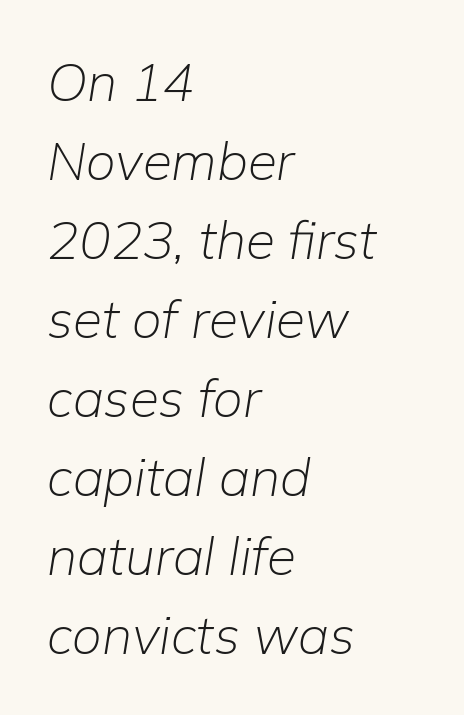
Q: Is the text bold? A: No.
Q: Is the text italic (slanted)? A: Yes, it leans right by about 9 degrees.
Q: Is the text underlined? A: No.
Q: How is the paragraph aligned? A: Left-aligned.
Q: Is the spacing between letters normal or unusually wide? A: Normal.
Q: Is the spacing between lines tight, normal or loose? A: Normal.
Q: Width (condensed, normal, or wide)? A: Normal.
Q: Stroke contrast? A: Low.
Q: x-height? A: Medium.
Q: Monospaced? A: No.
